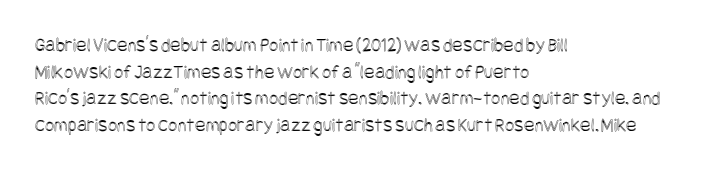
The image shows 20 px text type, upright; set left-aligned, normal line spacing (1.33x), normal letter spacing, not underlined.
